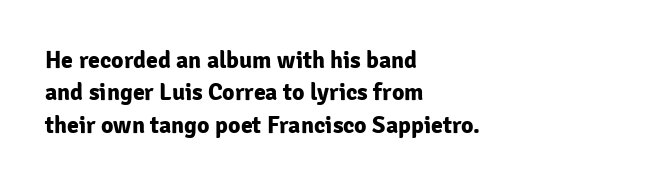
{"italic": "no", "bold": "yes", "underline": "no", "align": "left", "line_spacing": "normal", "line_spacing_ratio": 1.35, "letter_spacing": "normal", "letter_spacing_em": 0.0, "glyph_px": 24}
